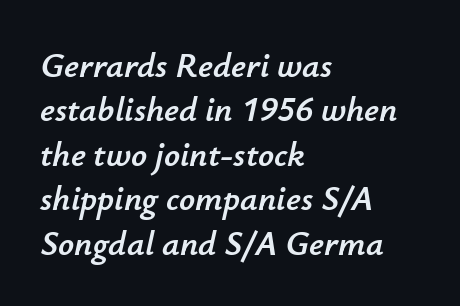
{"italic": "yes", "lean": "right", "slant_degrees": 12, "width": "normal", "stroke_contrast": "low", "x_height": "small", "monospaced": "no", "underline": "no", "align": "left", "line_spacing": "normal", "line_spacing_ratio": 1.27, "letter_spacing": "normal", "letter_spacing_em": 0.0, "glyph_px": 35}
